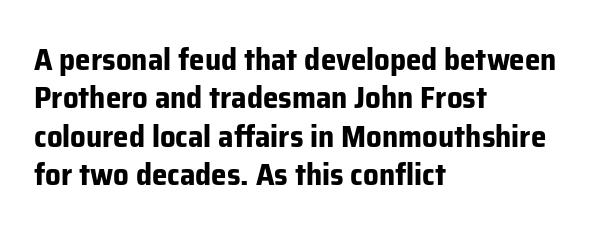
The image shows 31 px bold sans-serif type, upright; set left-aligned, line spacing 1.24x, normal letter spacing, not underlined; low stroke contrast and a medium x-height.
